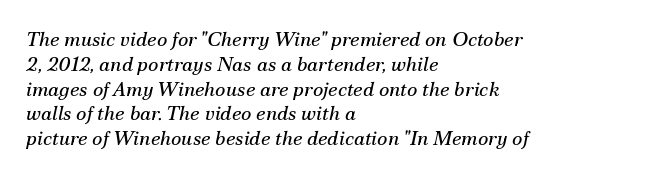
{"italic": "yes", "lean": "right", "slant_degrees": 12, "bold": "no", "underline": "no", "align": "left", "line_spacing_ratio": 1.24, "letter_spacing": "normal", "letter_spacing_em": 0.0, "glyph_px": 20}
